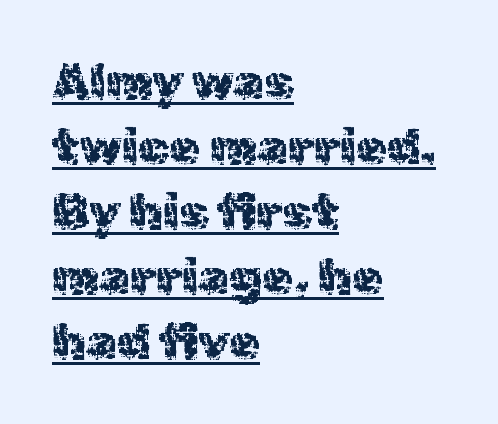
Q: Is the text italic (slanted)? A: No, it is upright.
Q: Is the typeface a serif or a sans-serif typeface? A: Sans-serif.
Q: Is the text underlined? A: Yes.
Q: How is the paragraph aligned? A: Left-aligned.
Q: Is the spacing between letters normal or unusually wide? A: Normal.
Q: Is the spacing between lines tight, normal or loose? A: Normal.
Q: Width (condensed, normal, or wide)? A: Normal.
Q: x-height? A: Medium.
Q: Monospaced? A: No.
